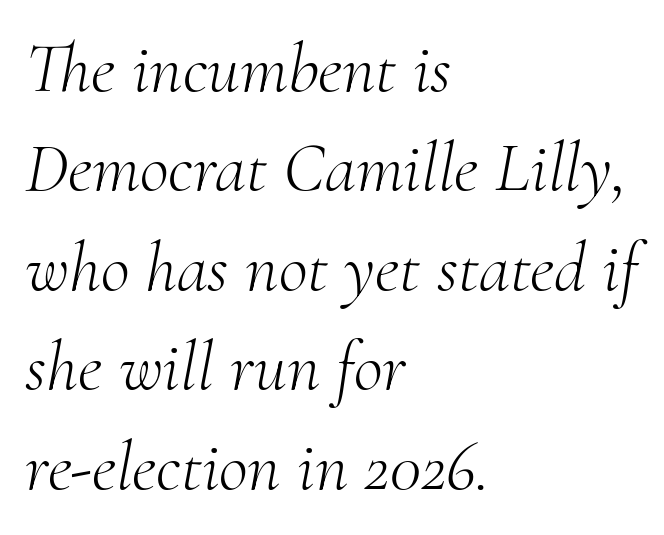
The image shows 71 px light serif type, italic (leaning right); set left-aligned, normal line spacing (1.4x), normal letter spacing, not underlined; medium stroke contrast and a small x-height.
